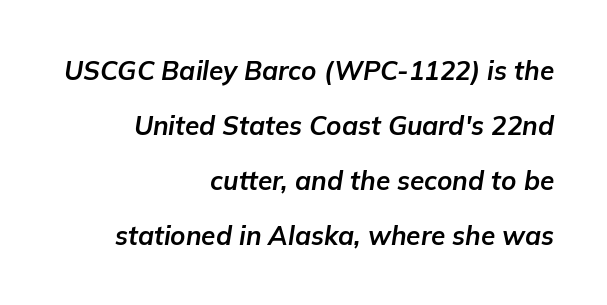
Q: Is the text bold? A: Yes.
Q: Is the text italic (slanted)? A: Yes, it leans right by about 9 degrees.
Q: Is the text underlined? A: No.
Q: How is the paragraph aligned? A: Right-aligned.
Q: Is the spacing between letters normal or unusually wide? A: Normal.
Q: Is the spacing between lines tight, normal or loose? A: Loose.
